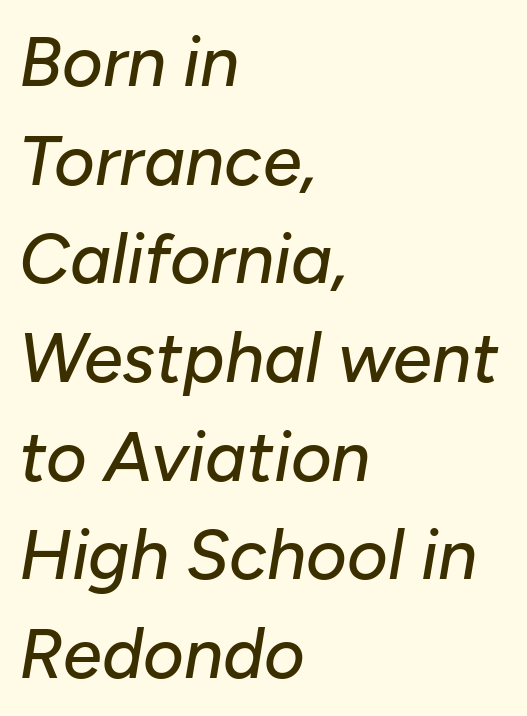
The image shows 70 px text type, italic (leaning right); set left-aligned, normal line spacing (1.41x), normal letter spacing, not underlined; low stroke contrast and a medium x-height.
